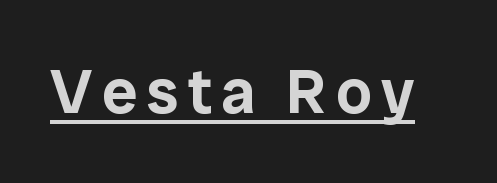
The specimen includes a rule beneath the text block's lines. Here the designer chose a conventional face with non-uniform glyph widths. Upright lettering throughout. Stroke terminals: plain, sans-serif.
